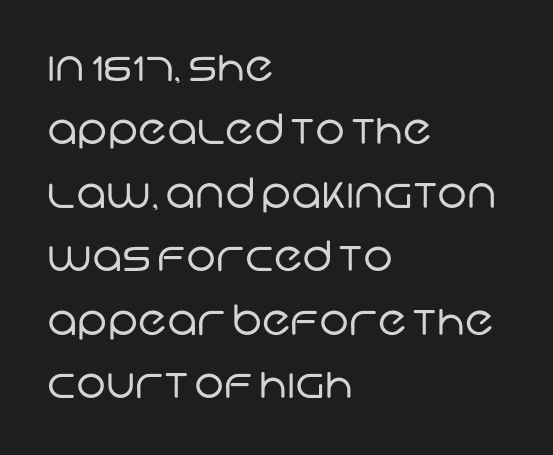
{"serif": "no", "bold": "no", "weight": "regular", "width": "normal", "stroke_contrast": "low", "x_height": "large", "monospaced": "no", "underline": "no", "align": "left", "line_spacing": "normal", "line_spacing_ratio": 1.51, "letter_spacing": "normal", "letter_spacing_em": 0.0, "glyph_px": 42}
